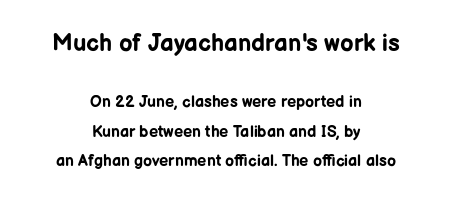
The image shows 24 px bold type, upright; set centered, line spacing 1.84x, normal letter spacing, not underlined; the first (top) block is 1.5x larger.
